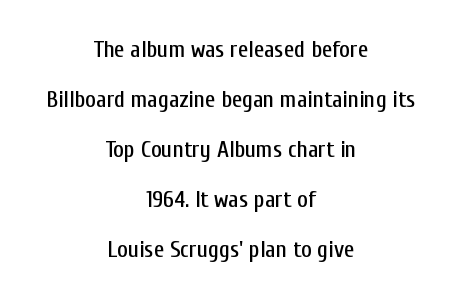
Q: Is the text italic (slanted)? A: No, it is upright.
Q: Is the text underlined? A: No.
Q: How is the paragraph aligned? A: Centered.
Q: Is the spacing between letters normal or unusually wide? A: Normal.
Q: Is the spacing between lines tight, normal or loose? A: Loose.
